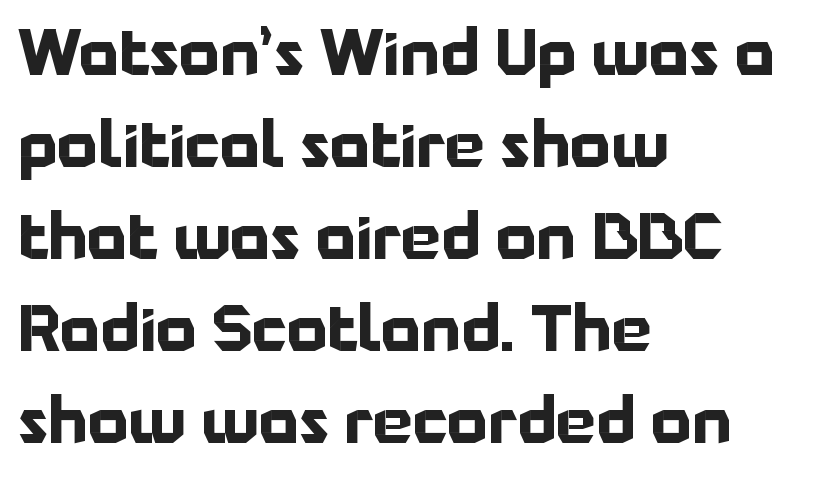
{"serif": "no", "italic": "no", "bold": "yes", "weight": "bold", "width": "normal", "stroke_contrast": "low", "x_height": "medium", "monospaced": "no", "underline": "no", "align": "left", "line_spacing": "normal", "line_spacing_ratio": 1.46, "letter_spacing": "normal", "letter_spacing_em": 0.0, "glyph_px": 63}
